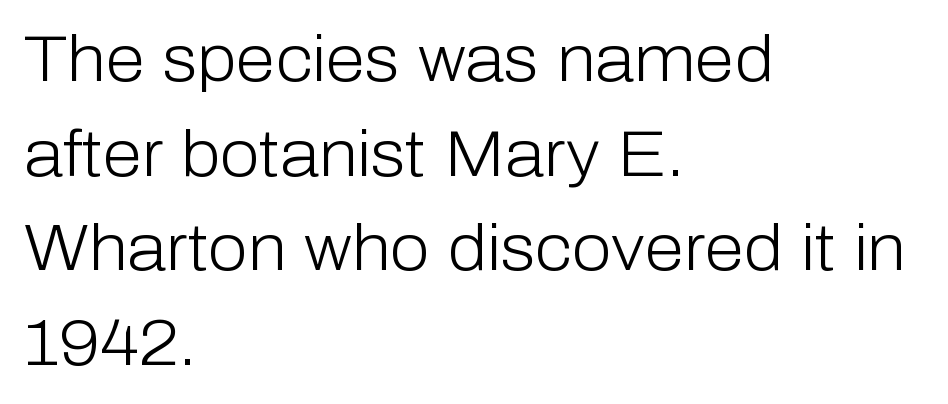
Q: Is the text bold? A: No.
Q: Is the text italic (slanted)? A: No, it is upright.
Q: Is the typeface a serif or a sans-serif typeface? A: Sans-serif.
Q: Is the text underlined? A: No.
Q: How is the paragraph aligned? A: Left-aligned.
Q: Is the spacing between letters normal or unusually wide? A: Normal.
Q: Is the spacing between lines tight, normal or loose? A: Normal.
Q: Width (condensed, normal, or wide)? A: Normal.
Q: Stroke contrast? A: Low.
Q: x-height? A: Medium.
Q: Monospaced? A: No.
